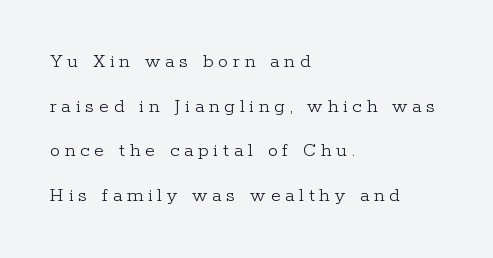
The zone under the glyphs is completely vacant. A quiet, ordinary-to-light weight characterises the typeface. Does the lettering tilt? It doesn't — this is upright. The rendering uses a large line-height, opening up the rows.
